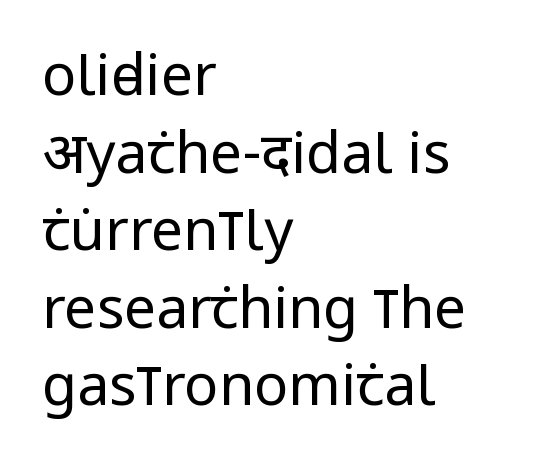
{"serif": "no", "italic": "no", "bold": "no", "weight": "regular", "width": "condensed", "stroke_contrast": "low", "x_height": "large", "monospaced": "no", "underline": "no", "align": "left", "line_spacing": "normal", "line_spacing_ratio": 1.36, "letter_spacing": "normal", "letter_spacing_em": 0.0, "glyph_px": 57}
